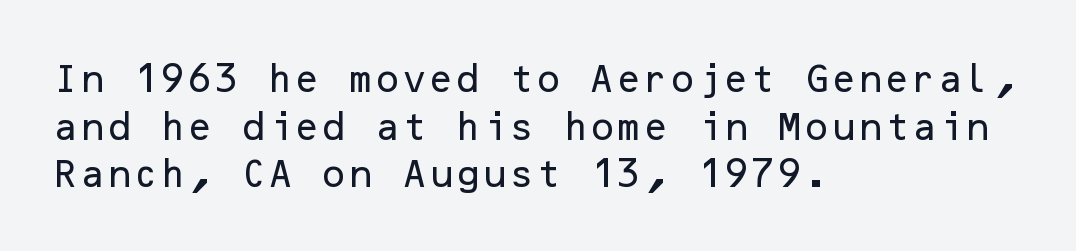
The image shows 31 px sans-serif type, upright; set left-aligned, normal line spacing (1.54x), normal letter spacing, not underlined; low stroke contrast and a medium x-height.
